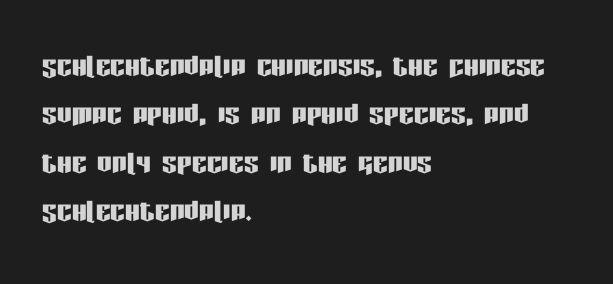
Posture: upright roman. Inter-character spacing is left at the font's built-in metrics. Grotesque or geometric, the face here clearly has no serifs. Each line starts at the same left margin while the right side varies. You could not count columns in this text — the font is proportionally spaced.
